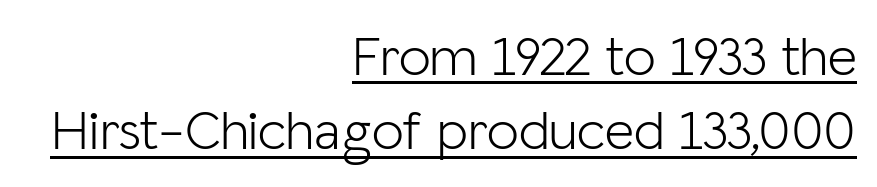
Q: Is the text bold? A: No.
Q: Is the text italic (slanted)? A: No, it is upright.
Q: Is the typeface a serif or a sans-serif typeface? A: Sans-serif.
Q: Is the text underlined? A: Yes.
Q: How is the paragraph aligned? A: Right-aligned.
Q: Is the spacing between letters normal or unusually wide? A: Normal.
Q: Is the spacing between lines tight, normal or loose? A: Normal.
Q: Width (condensed, normal, or wide)? A: Normal.
Q: Stroke contrast? A: Low.
Q: x-height? A: Medium.
Q: Monospaced? A: No.
